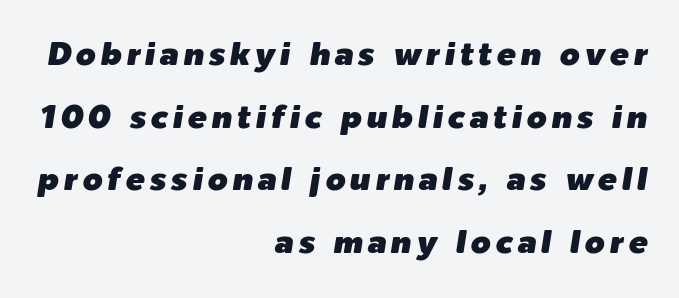
The image shows 32 px text type, italic (leaning right); set right-aligned, loose line spacing (1.96x), not underlined; low stroke contrast and a medium x-height.
